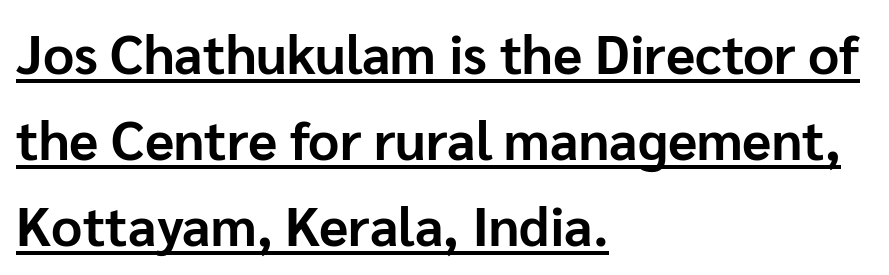
Students, observe: this is what conventionally led text looks like. You can see a thin bar hugging the bottom of the glyphs. The typography opts for an upright posture over an oblique one. The passage shown has conventional tracking throughout. No feet cap the strokes, marking this as sans-serif type. Here the designer chose a conventional face with non-uniform glyph widths.
